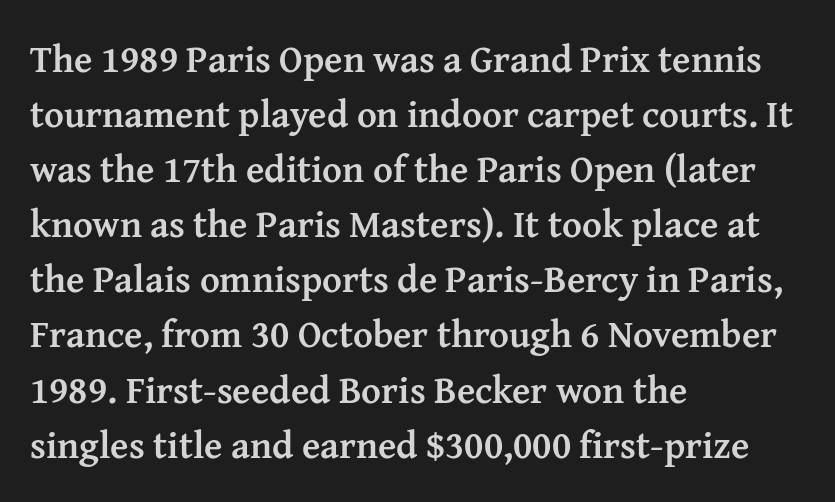
The image shows 38 px semibold serif type, upright; set left-aligned, normal line spacing (1.45x), normal letter spacing, not underlined; medium stroke contrast and a medium x-height.
